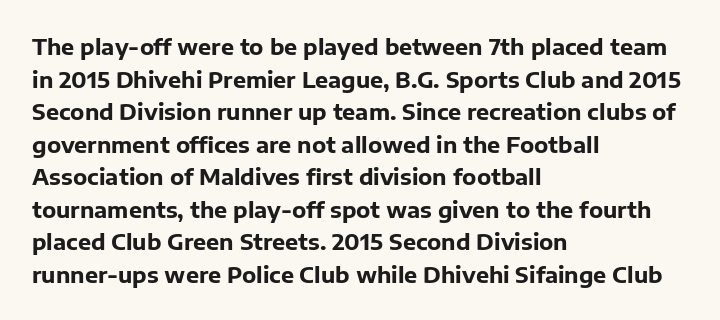
Q: Is the text bold? A: Yes.
Q: Is the text italic (slanted)? A: No, it is upright.
Q: Is the text underlined? A: No.
Q: How is the paragraph aligned? A: Left-aligned.
Q: Is the spacing between letters normal or unusually wide? A: Normal.
Q: Is the spacing between lines tight, normal or loose? A: Normal.
